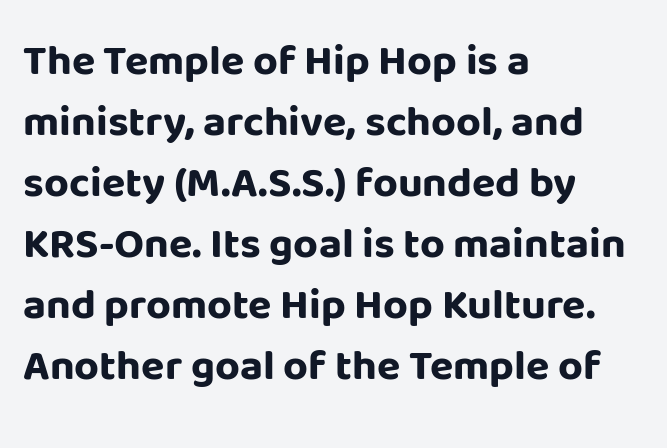
{"serif": "no", "italic": "no", "bold": "yes", "weight": "bold", "width": "normal", "stroke_contrast": "low", "x_height": "large", "monospaced": "no", "underline": "no", "align": "left", "line_spacing": "normal", "line_spacing_ratio": 1.42, "letter_spacing": "normal", "letter_spacing_em": 0.0, "glyph_px": 43}
